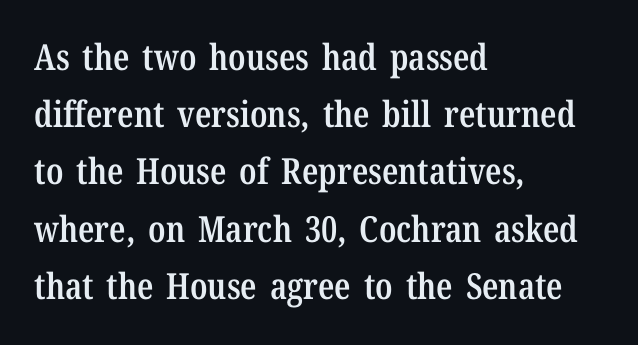
Q: Is the text bold? A: Semi-bold.
Q: Is the text italic (slanted)? A: No, it is upright.
Q: Is the typeface a serif or a sans-serif typeface? A: Serif.
Q: Is the text underlined? A: No.
Q: How is the paragraph aligned? A: Left-aligned.
Q: Is the spacing between letters normal or unusually wide? A: Normal.
Q: Is the spacing between lines tight, normal or loose? A: Normal.
Q: Width (condensed, normal, or wide)? A: Condensed.
Q: Stroke contrast? A: Low.
Q: x-height? A: Medium.
Q: Monospaced? A: No.
